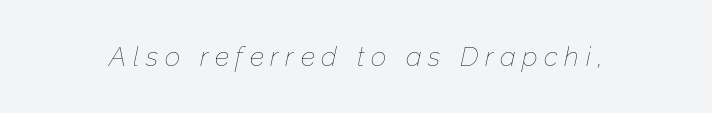
{"italic": "yes", "lean": "right", "slant_degrees": 12, "bold": "no", "underline": "no", "letter_spacing": "wide", "letter_spacing_em": 0.24, "glyph_px": 27}
